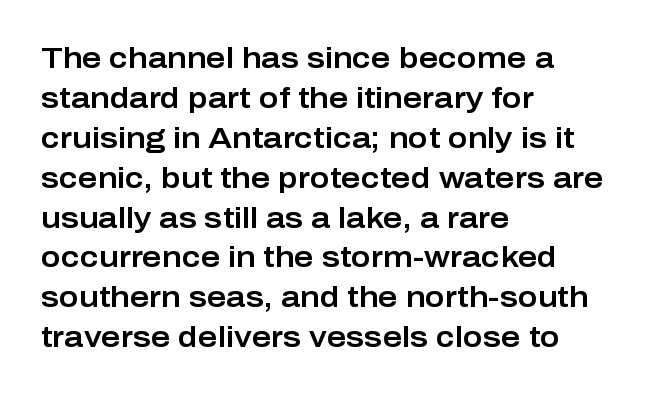
Q: Is the text italic (slanted)? A: No, it is upright.
Q: Is the typeface a serif or a sans-serif typeface? A: Sans-serif.
Q: Is the text underlined? A: No.
Q: How is the paragraph aligned? A: Left-aligned.
Q: Is the spacing between letters normal or unusually wide? A: Normal.
Q: Is the spacing between lines tight, normal or loose? A: Normal.
Q: Width (condensed, normal, or wide)? A: Normal.
Q: Stroke contrast? A: Low.
Q: x-height? A: Medium.
Q: Monospaced? A: No.
